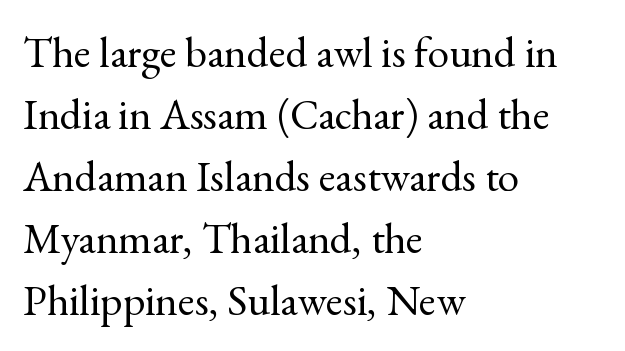
The typeface chosen for these lines features serifs. In terms of posture, this sample is upright. Proportional: the letters do not fall into vertical columns. Baseline-to-baseline distance is the conventional proportion of letter height.
